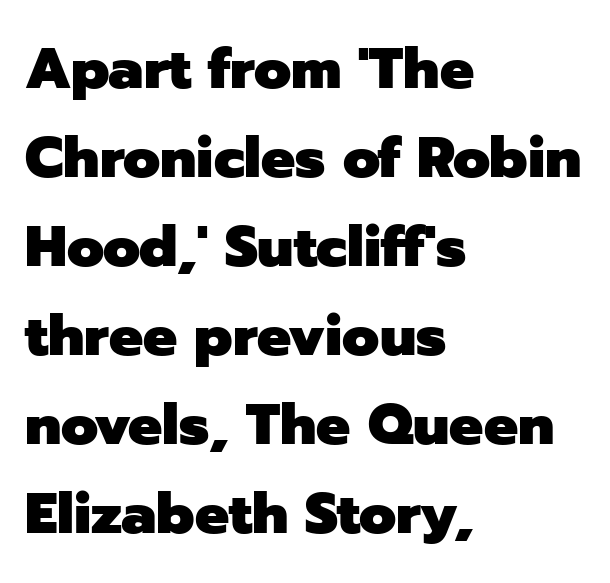
Q: Is the text bold? A: Yes.
Q: Is the text italic (slanted)? A: No, it is upright.
Q: Is the typeface a serif or a sans-serif typeface? A: Sans-serif.
Q: Is the text underlined? A: No.
Q: How is the paragraph aligned? A: Left-aligned.
Q: Is the spacing between letters normal or unusually wide? A: Normal.
Q: Is the spacing between lines tight, normal or loose? A: Normal.
Q: Width (condensed, normal, or wide)? A: Normal.
Q: Stroke contrast? A: Low.
Q: x-height? A: Medium.
Q: Monospaced? A: No.
